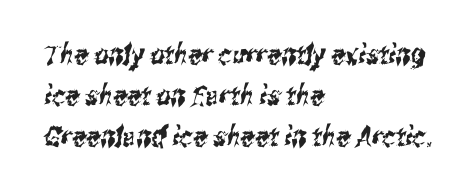
The image shows 28 px condensed sans-serif type; set left-aligned, normal line spacing (1.46x), normal letter spacing, not underlined; medium stroke contrast and a medium x-height.
